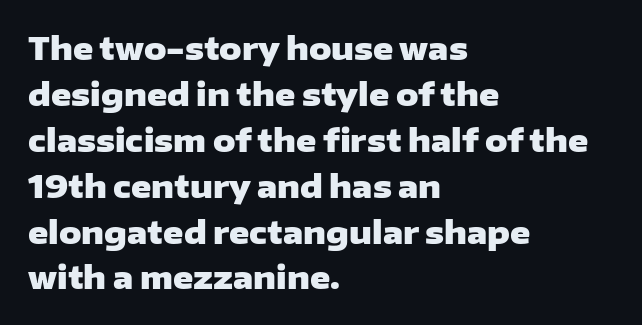
The designer left line spacing at the default. The gap between lines stays unmarked. Words appear dense and cohesive because spacing is normal. Typeset ragged right — the left edge is the straight one. Font category for this specimen: sans-serif. A typesetter would call this proportional, since set widths differ per character.
